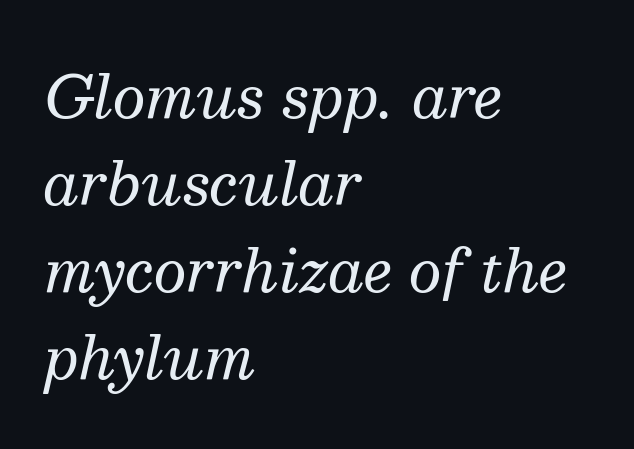
Q: Is the text bold? A: No.
Q: Is the text italic (slanted)? A: Yes, it leans right by about 13 degrees.
Q: Is the typeface a serif or a sans-serif typeface? A: Serif.
Q: Is the text underlined? A: No.
Q: How is the paragraph aligned? A: Left-aligned.
Q: Is the spacing between letters normal or unusually wide? A: Normal.
Q: Is the spacing between lines tight, normal or loose? A: Normal.
Q: Width (condensed, normal, or wide)? A: Normal.
Q: Stroke contrast? A: Medium.
Q: x-height? A: Medium.
Q: Monospaced? A: No.
